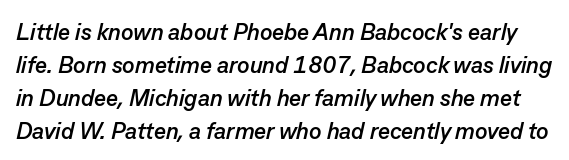
Students, observe: this is what conventionally led text looks like. The foot of each line stays bare and open. There's an unmistakable incline to the writing here. This is heavy type, rendered in bold. Between one letter and the next there's only the usual sliver of space.
